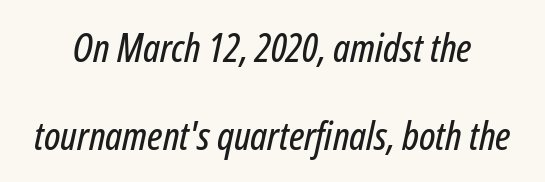
The image shows 40 px condensed type, italic (leaning right); set loose line spacing (2.21x), normal letter spacing, not underlined; low stroke contrast and a medium x-height.
